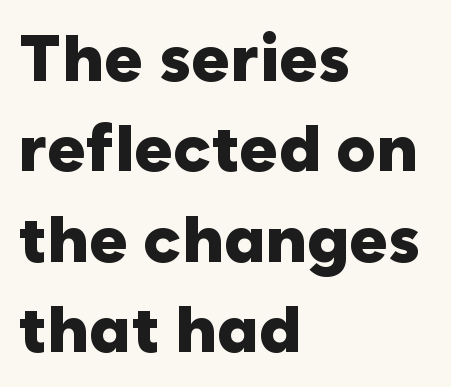
{"serif": "no", "italic": "no", "bold": "yes", "weight": "heavy", "width": "normal", "stroke_contrast": "low", "x_height": "medium", "monospaced": "no", "underline": "no", "align": "left", "line_spacing": "normal", "line_spacing_ratio": 1.37, "letter_spacing": "normal", "letter_spacing_em": 0.0, "glyph_px": 66}
